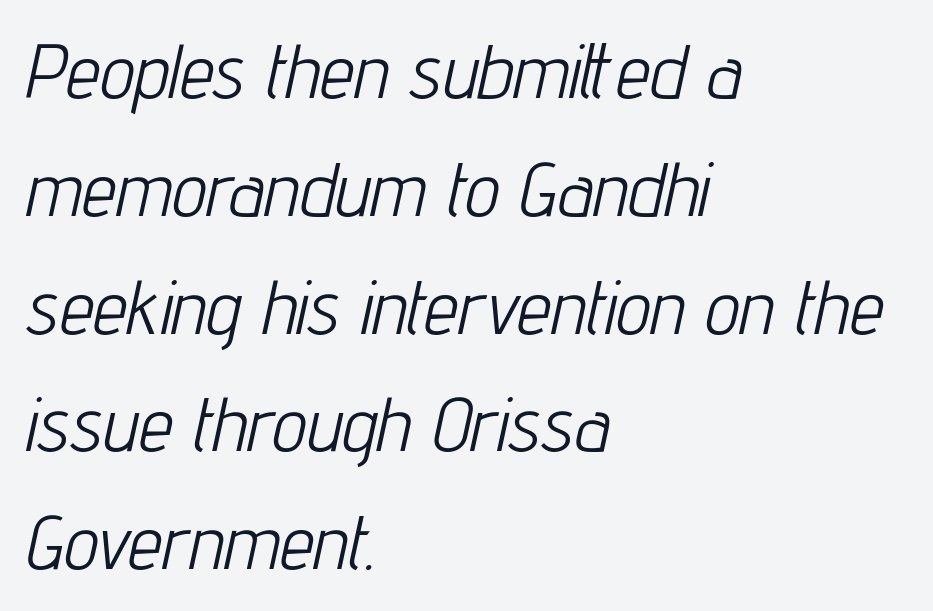
{"italic": "yes", "lean": "right", "slant_degrees": 12, "bold": "no", "weight": "light", "width": "condensed", "stroke_contrast": "low", "x_height": "medium", "monospaced": "no", "underline": "no", "align": "left", "line_spacing": "normal", "line_spacing_ratio": 1.53, "letter_spacing": "normal", "letter_spacing_em": 0.0, "glyph_px": 77}
